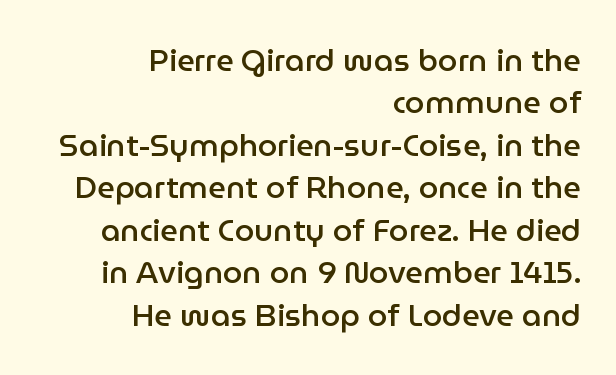
Q: Is the text bold? A: Semi-bold.
Q: Is the text italic (slanted)? A: No, it is upright.
Q: Is the typeface a serif or a sans-serif typeface? A: Sans-serif.
Q: Is the text underlined? A: No.
Q: How is the paragraph aligned? A: Right-aligned.
Q: Is the spacing between letters normal or unusually wide? A: Normal.
Q: Is the spacing between lines tight, normal or loose? A: Normal.
Q: Width (condensed, normal, or wide)? A: Normal.
Q: Stroke contrast? A: Low.
Q: x-height? A: Medium.
Q: Monospaced? A: No.
